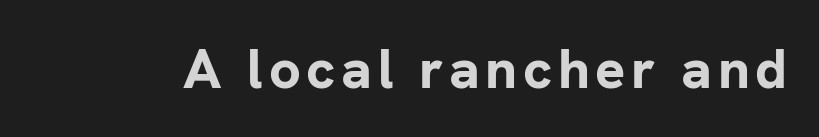
Just letters on the line, the space beneath them empty. Typographically, this falls in the sans-serif category. Style check: upright. Looks like regular typesetting: each glyph gets only the width it needs. These lines carry a lot of weight — the face is fully bold.
